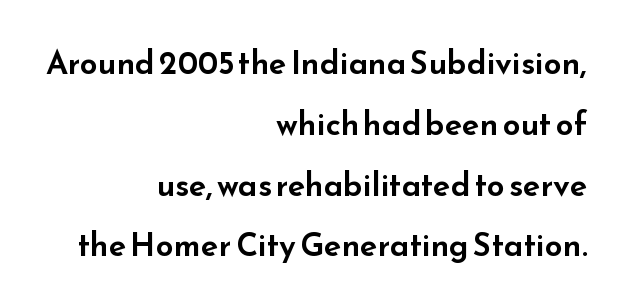
This sample uses an upright cut, with every glyph sitting square on the baseline. No extra tracking has been applied to these lines. Right-aligned paragraph, ragged on the left. Each new line begins a long way beneath the previous one. Serif or sans? Sans — the stroke terminals are bare. Note the varied advance widths — an 'i' is clearly narrower than an 'm'.
